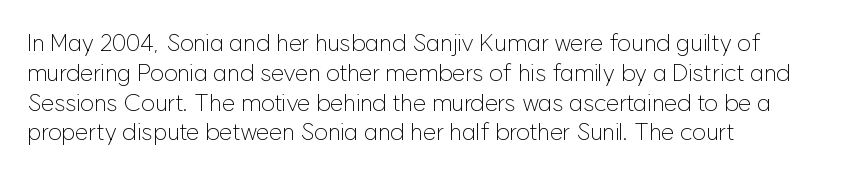
The image shows 24 px text type, upright; set left-aligned, line spacing 1.24x, normal letter spacing, not underlined.
